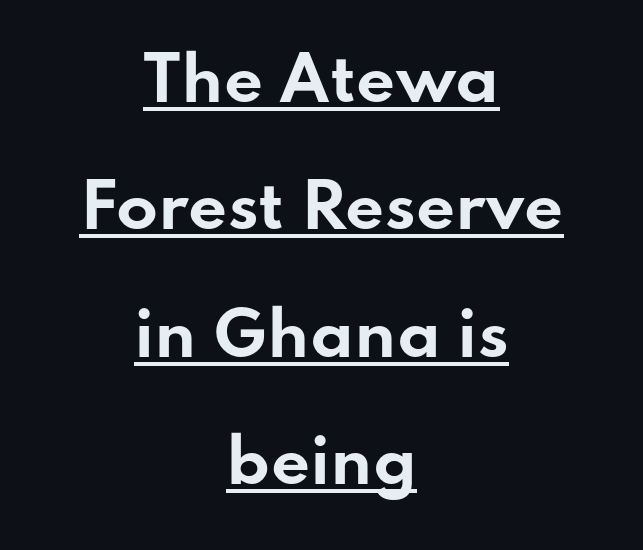
The letters advance in unequal steps, a hallmark of proportional type. A typesetter would call this zero additional tracking. The sample's only ornament is a line tracing under the words. Stroke thickness is high; the sample reads as a true bold.
